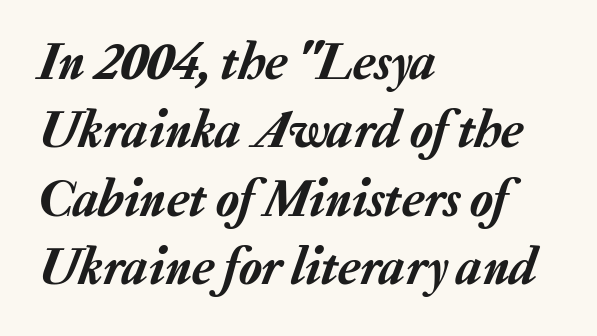
The image shows 53 px text type, italic (leaning right); set left-aligned, normal line spacing (1.29x), normal letter spacing, not underlined; low stroke contrast and a medium x-height.
